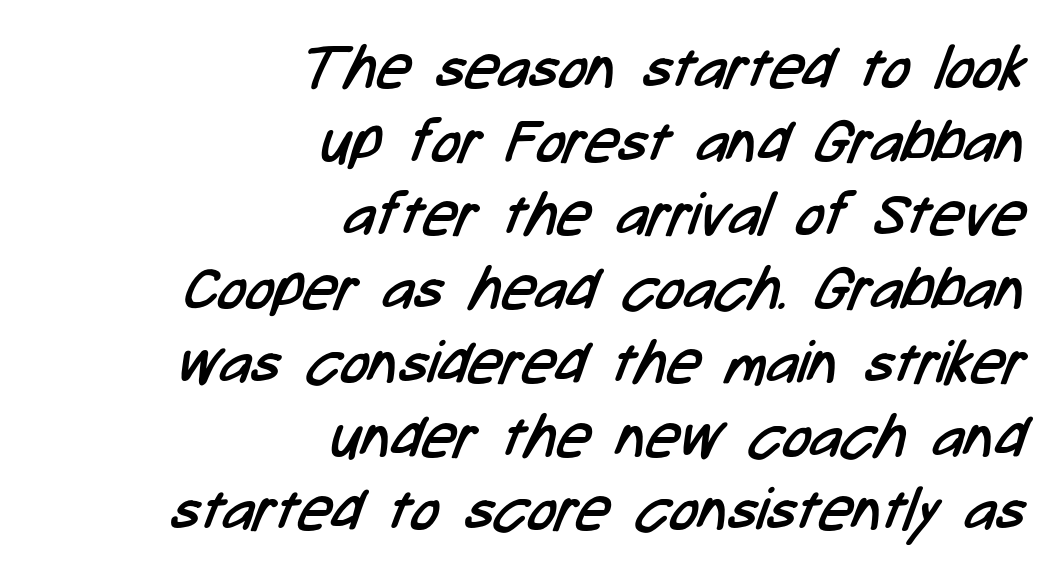
The image shows 59 px regular-weight, condensed sans-serif type; set right-aligned, normal line spacing (1.25x), normal letter spacing, not underlined; low stroke contrast and a medium x-height.
